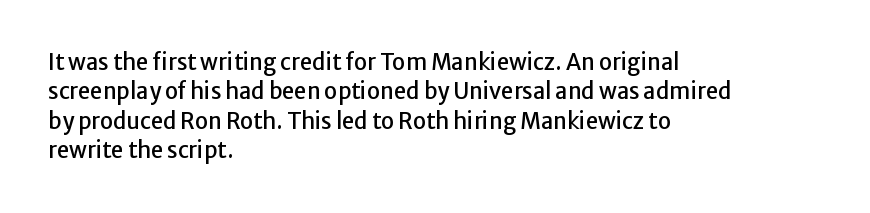
Q: Is the text italic (slanted)? A: No, it is upright.
Q: Is the text underlined? A: No.
Q: How is the paragraph aligned? A: Left-aligned.
Q: Is the spacing between letters normal or unusually wide? A: Normal.
Q: Is the spacing between lines tight, normal or loose? A: Normal.
